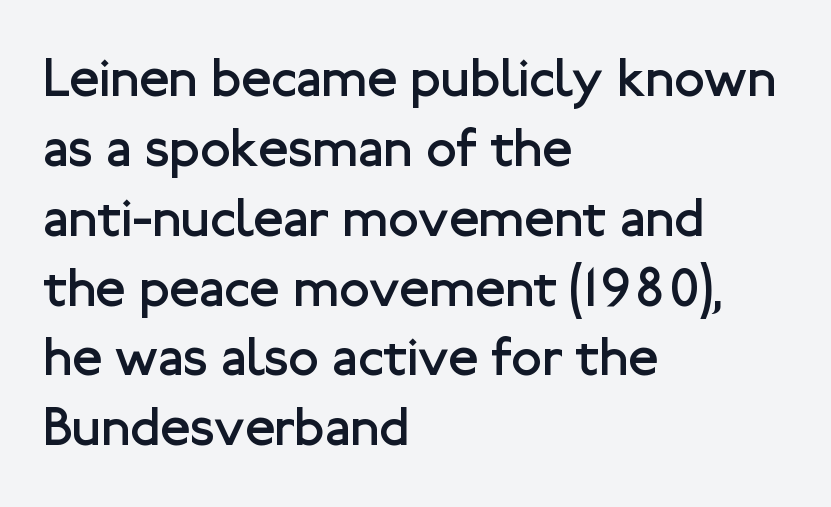
{"serif": "no", "italic": "no", "bold": "no", "weight": "regular", "width": "normal", "stroke_contrast": "low", "x_height": "medium", "monospaced": "no", "underline": "no", "align": "left", "line_spacing": "normal", "line_spacing_ratio": 1.27, "letter_spacing": "normal", "letter_spacing_em": 0.0, "glyph_px": 55}
